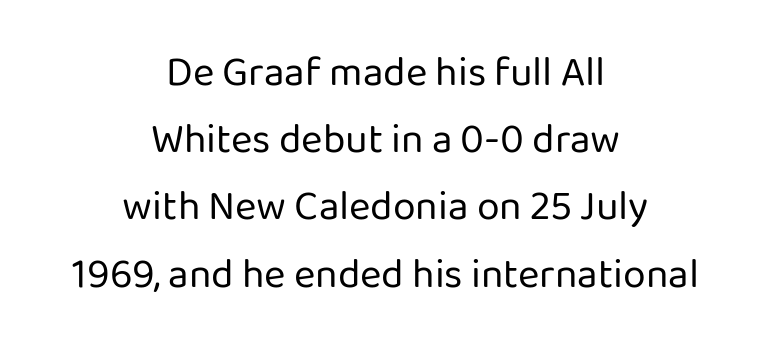
Does extra space separate the letters? No, they use regular spacing. The strokes are not fattened; the text isn't bold. The characters display no serif detailing; their extremities are plain. Characters remain perfectly vertical along every line. Leftover space on each line is divided equally before and after the words.
